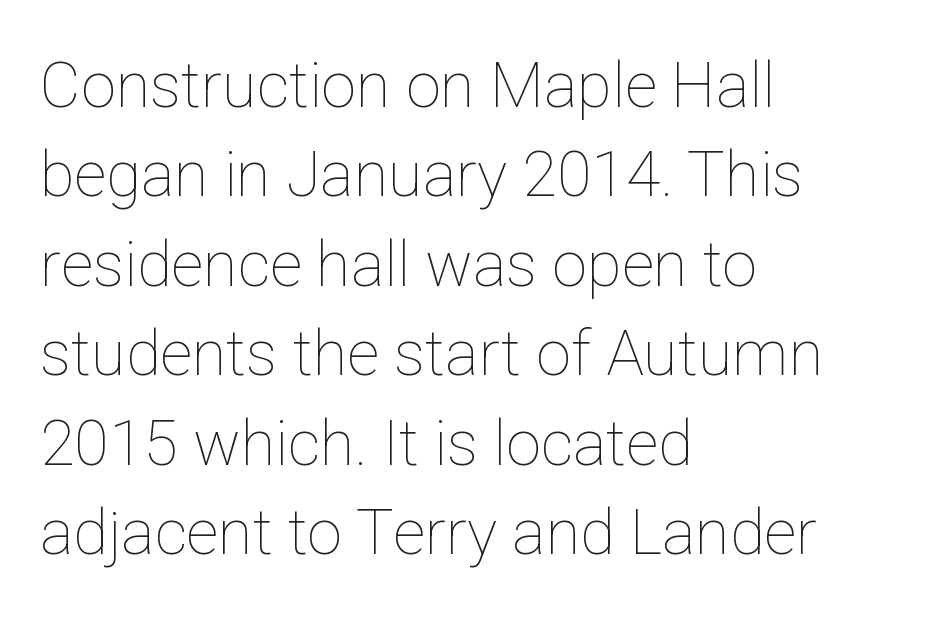
Q: Is the text bold? A: No.
Q: Is the text italic (slanted)? A: No, it is upright.
Q: Is the text underlined? A: No.
Q: How is the paragraph aligned? A: Left-aligned.
Q: Is the spacing between letters normal or unusually wide? A: Normal.
Q: Is the spacing between lines tight, normal or loose? A: Normal.
Q: Width (condensed, normal, or wide)? A: Normal.
Q: Stroke contrast? A: Low.
Q: x-height? A: Medium.
Q: Monospaced? A: No.
